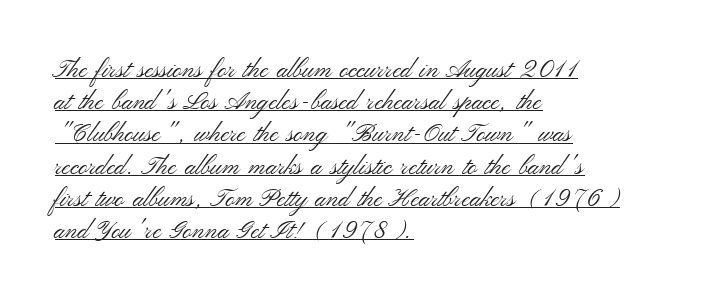
Compared with a centered layout, this one pins lines to the left instead. The sample's only ornament is a line tracing under the words. The letterforms sit at book weight or below. Spacing between characters is what you'd get straight out of the box. Evenly set lines give the paragraph a standard silhouette.
